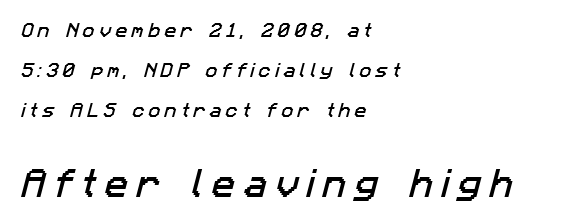
Clear beneath every line of the passage. The compositor pushed each line to the left boundary. Caption: upper text group reduced, lower text group enlarged. Tracking here is generous; glyphs stand well apart from one another. Note the varied advance widths — an 'i' is clearly narrower than an 'm'.
